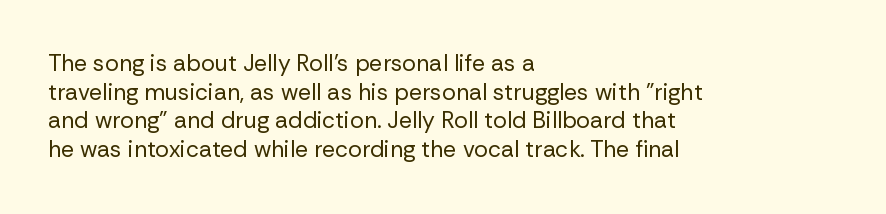
{"italic": "no", "bold": "no", "underline": "no", "align": "left", "line_spacing": "normal", "line_spacing_ratio": 1.25, "letter_spacing": "normal", "letter_spacing_em": 0.0, "glyph_px": 23}
